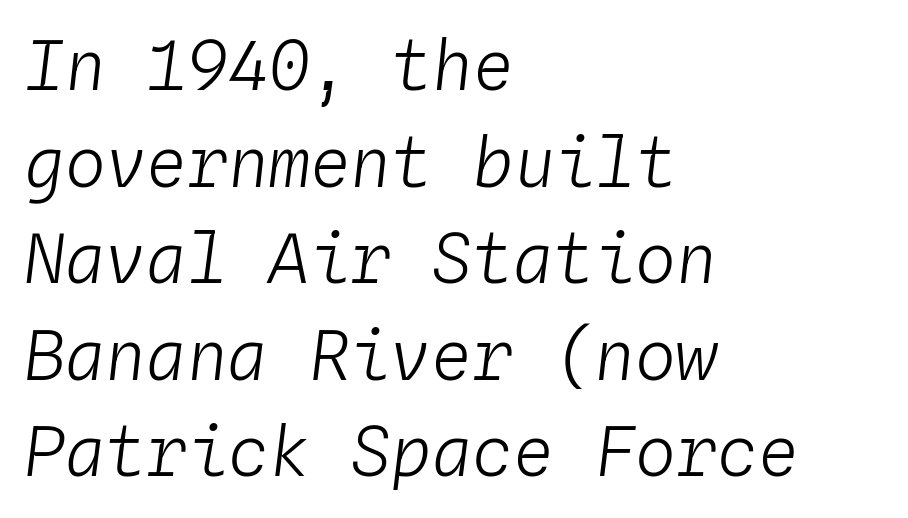
Q: Is the text bold? A: No.
Q: Is the text italic (slanted)? A: Yes, it leans right by about 4 degrees.
Q: Is the text underlined? A: No.
Q: How is the paragraph aligned? A: Left-aligned.
Q: Is the spacing between letters normal or unusually wide? A: Normal.
Q: Is the spacing between lines tight, normal or loose? A: Normal.
Q: Width (condensed, normal, or wide)? A: Normal.
Q: Stroke contrast? A: Low.
Q: x-height? A: Medium.
Q: Monospaced? A: Yes.
